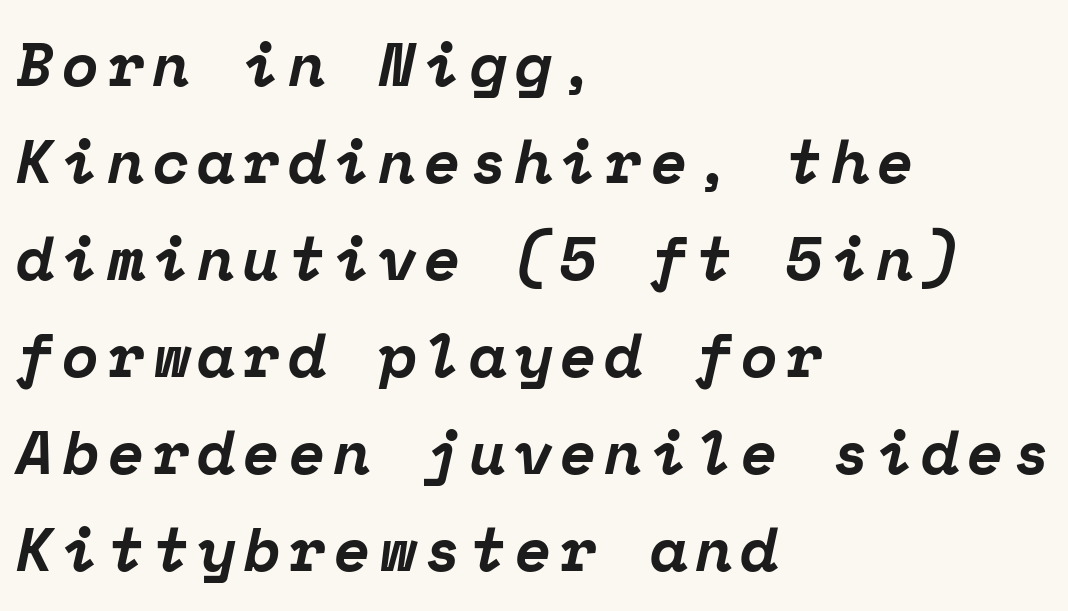
Type without underlining. The space between consecutive lines is moderate. Summary of weight: heavy, a full bold. Letterform terminals end in serifs throughout the passage. The letters march in equal steps, a hallmark of fixed-pitch type. Is the type slanted? Yes — the strokes lean at a clear angle.
